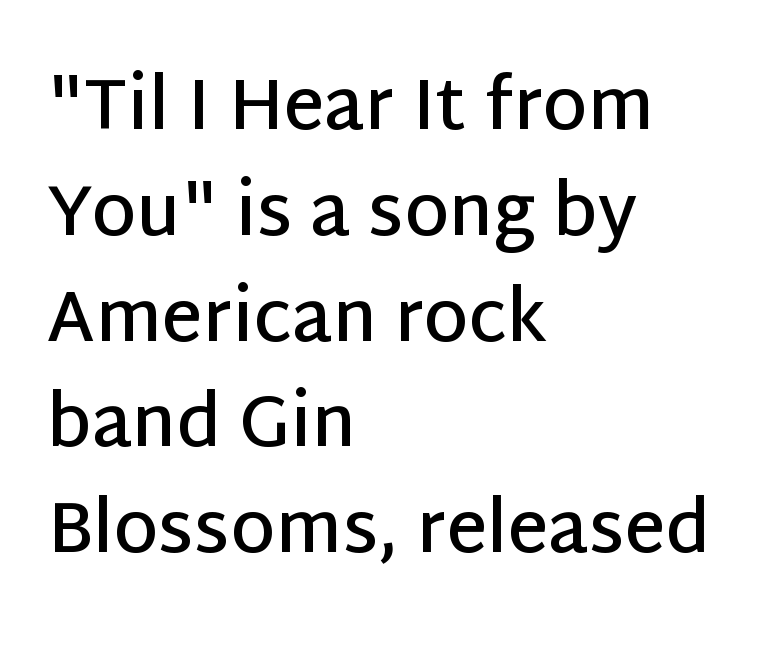
{"serif": "no", "italic": "no", "bold": "semi", "weight": "semibold", "width": "normal", "stroke_contrast": "low", "x_height": "large", "monospaced": "no", "underline": "no", "align": "left", "line_spacing": "normal", "line_spacing_ratio": 1.49, "letter_spacing": "normal", "letter_spacing_em": 0.0, "glyph_px": 71}
